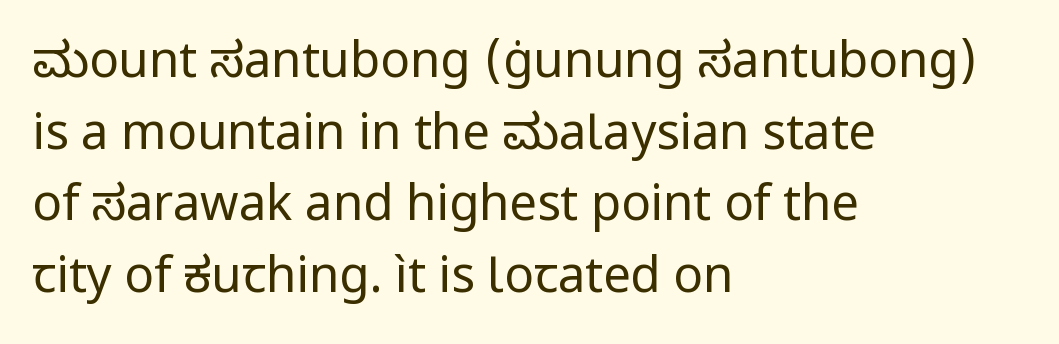
Q: Is the text bold? A: No.
Q: Is the text italic (slanted)? A: No, it is upright.
Q: Is the typeface a serif or a sans-serif typeface? A: Sans-serif.
Q: Is the text underlined? A: No.
Q: How is the paragraph aligned? A: Left-aligned.
Q: Is the spacing between letters normal or unusually wide? A: Normal.
Q: Is the spacing between lines tight, normal or loose? A: Normal.
Q: Width (condensed, normal, or wide)? A: Normal.
Q: Stroke contrast? A: Low.
Q: x-height? A: Medium.
Q: Monospaced? A: No.
